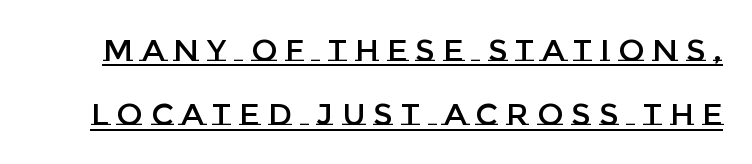
{"italic": "no", "width": "normal", "stroke_contrast": "low", "x_height": "large", "monospaced": "no", "underline": "yes", "line_spacing": "loose", "line_spacing_ratio": 2.08, "letter_spacing": "wide", "letter_spacing_em": 0.26, "glyph_px": 31}
